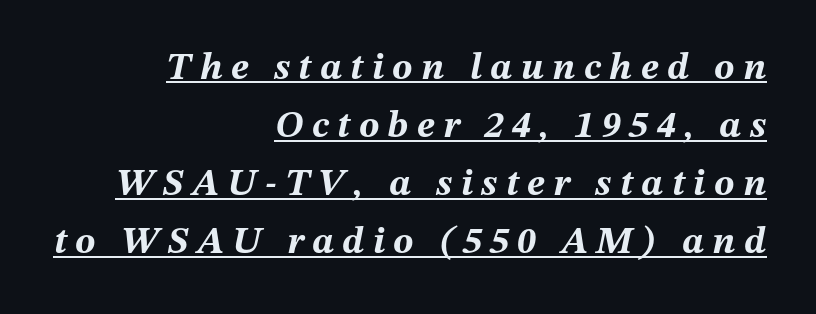
{"italic": "yes", "lean": "right", "slant_degrees": 12, "bold": "yes", "weight": "bold", "width": "normal", "stroke_contrast": "medium", "x_height": "medium", "monospaced": "no", "underline": "yes", "align": "right", "line_spacing": "normal", "line_spacing_ratio": 1.53, "letter_spacing": "wide", "letter_spacing_em": 0.22, "glyph_px": 38}
